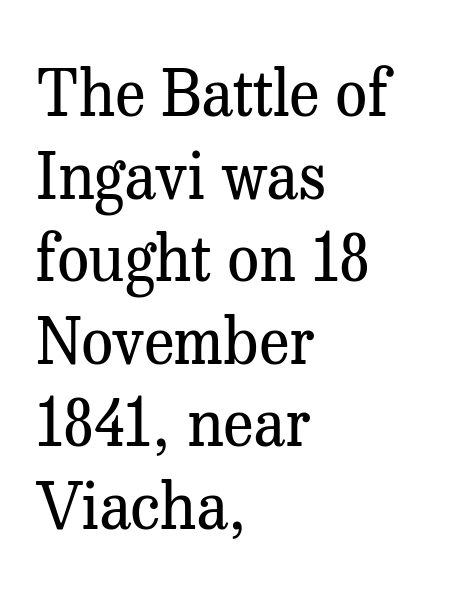
The lines sit at an ordinary, default distance from one another. Honestly, the letter spacing is just normal — you wouldn't notice it. Typeset ragged right — the left edge is the straight one. Stem width sits at or under what a default text font uses. The letters stand straight up with perfectly vertical stems. The glyphs in this specimen are seriffed.
